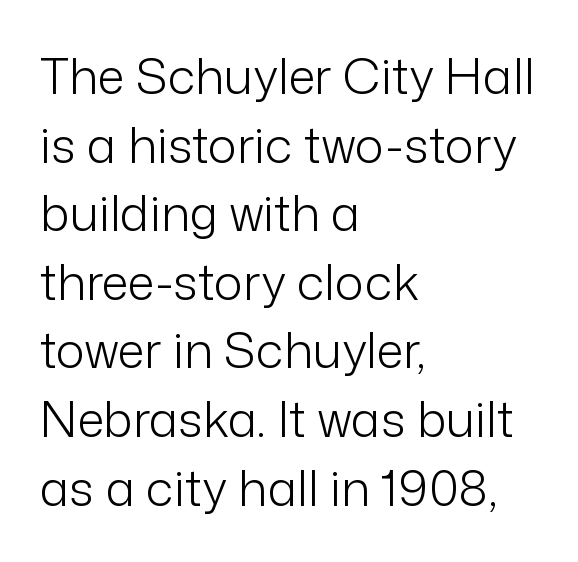
The face used here is proportionally spaced, like ordinary book or web type. Interline gaps are of average width in this sample. Nope, not italic — everything's standing straight. Short note: letters normally spaced. Words float on clear page, feet unadorned.
